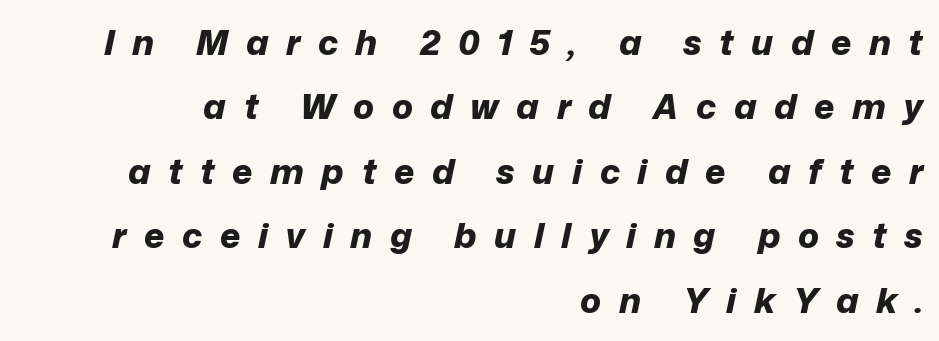
Q: Is the text bold? A: Yes.
Q: Is the text italic (slanted)? A: Yes, it leans right by about 12 degrees.
Q: Is the text underlined? A: No.
Q: How is the paragraph aligned? A: Right-aligned.
Q: Is the spacing between letters normal or unusually wide? A: Unusually wide.
Q: Width (condensed, normal, or wide)? A: Normal.
Q: Stroke contrast? A: Low.
Q: x-height? A: Medium.
Q: Monospaced? A: No.
